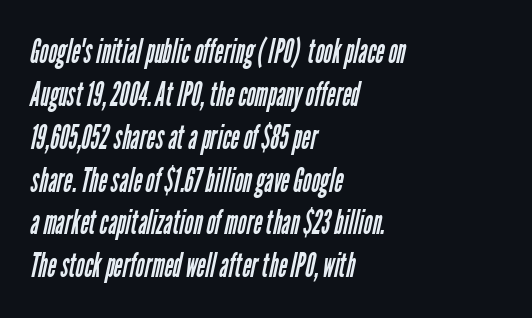
The lines sit at an ordinary, default distance from one another. Nobody touched the tracking dial on this one. Which margin do the lines hug? The left one — the right edge is uneven. This rendering features lettering with no underline. Character widths vary here, with narrow letters taking less room than wide ones.
